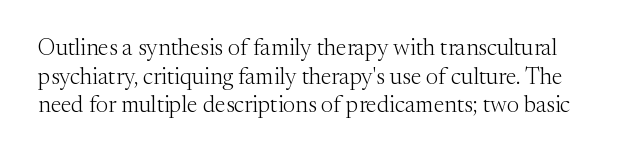
The image shows 23 px text type, upright; set normal line spacing (1.25x), normal letter spacing, not underlined.
